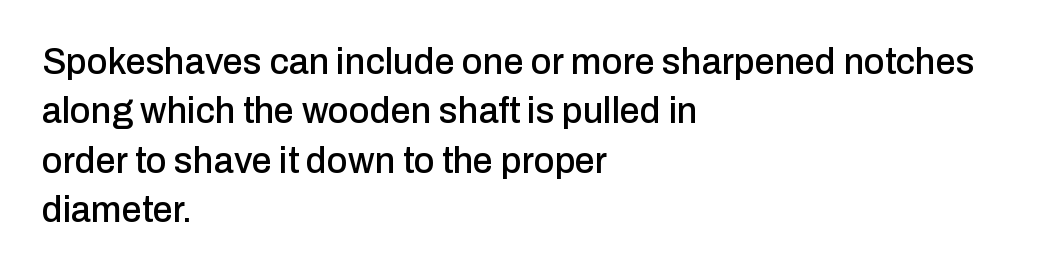
Q: Is the text italic (slanted)? A: No, it is upright.
Q: Is the typeface a serif or a sans-serif typeface? A: Sans-serif.
Q: Is the text underlined? A: No.
Q: How is the paragraph aligned? A: Left-aligned.
Q: Is the spacing between letters normal or unusually wide? A: Normal.
Q: Is the spacing between lines tight, normal or loose? A: Normal.
Q: Width (condensed, normal, or wide)? A: Normal.
Q: Stroke contrast? A: Low.
Q: x-height? A: Medium.
Q: Monospaced? A: No.
